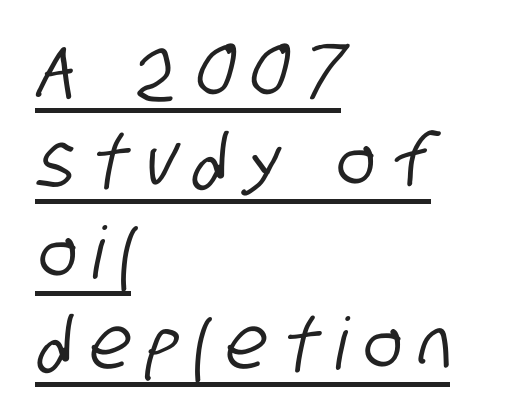
{"serif": "no", "width": "condensed", "stroke_contrast": "low", "x_height": "large", "monospaced": "no", "underline": "yes", "align": "left", "line_spacing": "normal", "line_spacing_ratio": 1.27, "letter_spacing": "wide", "letter_spacing_em": 0.25, "glyph_px": 72}
